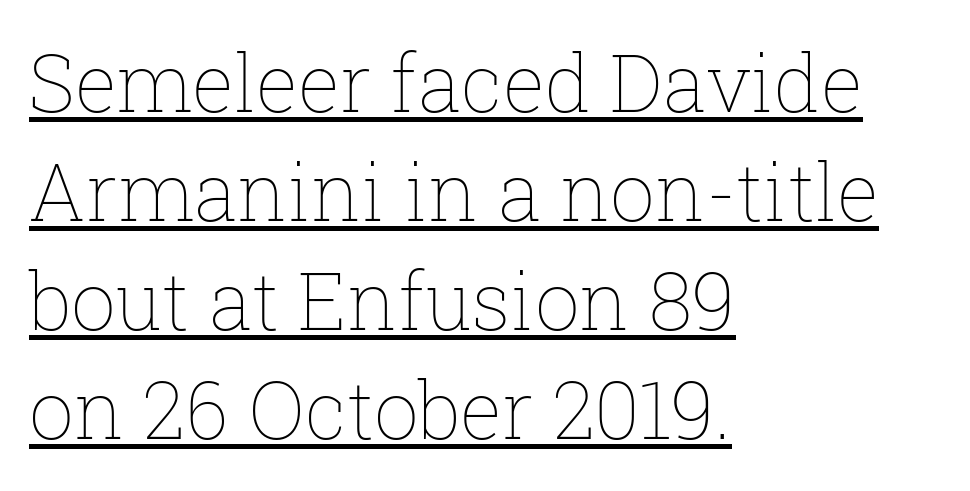
The vertical gap from one line to the next is medium. The rendering uses the underline text-decoration. Think of a printed novel: that variable character pitch is what you see here. Summary of weight: not heavy and not bold. The type is set solid horizontally, with unmodified tracking.
